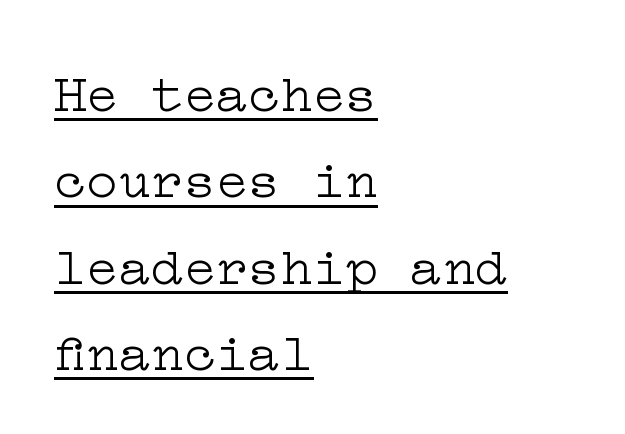
Q: Is the text bold? A: No.
Q: Is the text italic (slanted)? A: No, it is upright.
Q: Is the typeface a serif or a sans-serif typeface? A: Serif.
Q: Is the text underlined? A: Yes.
Q: How is the paragraph aligned? A: Left-aligned.
Q: Is the spacing between letters normal or unusually wide? A: Normal.
Q: Is the spacing between lines tight, normal or loose? A: Normal.
Q: Width (condensed, normal, or wide)? A: Wide.
Q: Stroke contrast? A: Low.
Q: x-height? A: Medium.
